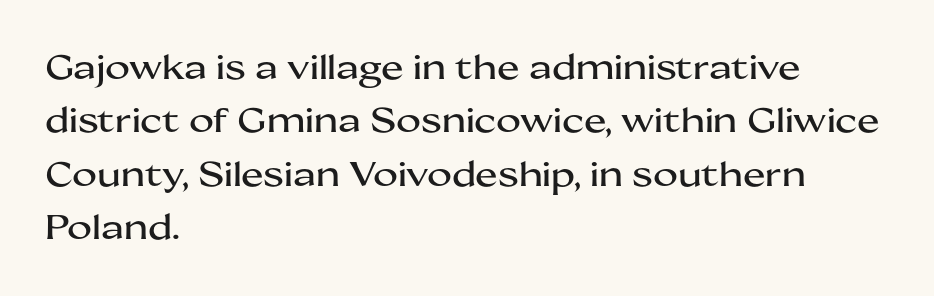
{"italic": "no", "width": "wide", "stroke_contrast": "medium", "x_height": "medium", "monospaced": "no", "underline": "no", "align": "left", "line_spacing": "normal", "line_spacing_ratio": 1.57, "letter_spacing": "normal", "letter_spacing_em": 0.0, "glyph_px": 34}
